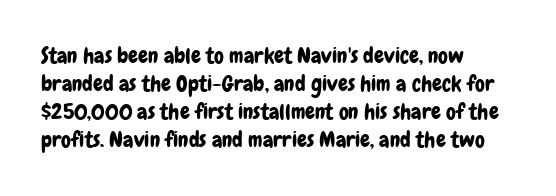
Style check: upright. Decoration check: the copy has no underline. The gaps between neighbouring characters are ordinary and unremarkable. This sample is left-justified, so line endings fall wherever the words run out. The rows are spaced the way most documents space them.
